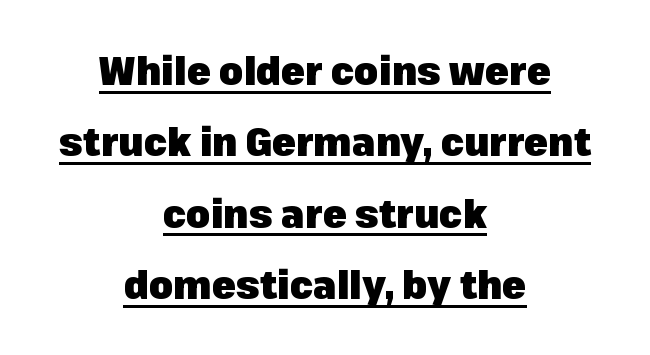
Q: Is the text bold? A: Yes.
Q: Is the text italic (slanted)? A: No, it is upright.
Q: Is the typeface a serif or a sans-serif typeface? A: Sans-serif.
Q: Is the text underlined? A: Yes.
Q: How is the paragraph aligned? A: Centered.
Q: Is the spacing between letters normal or unusually wide? A: Normal.
Q: Width (condensed, normal, or wide)? A: Normal.
Q: Stroke contrast? A: Low.
Q: x-height? A: Medium.
Q: Monospaced? A: No.
